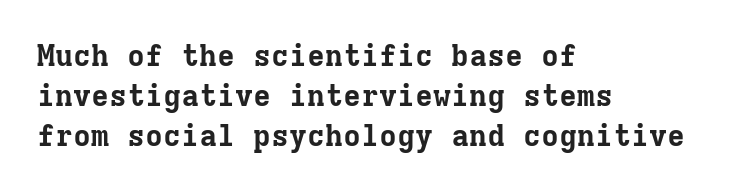
Q: Is the text bold? A: Yes.
Q: Is the text italic (slanted)? A: No, it is upright.
Q: Is the typeface a serif or a sans-serif typeface? A: Serif.
Q: Is the text underlined? A: No.
Q: How is the paragraph aligned? A: Left-aligned.
Q: Is the spacing between letters normal or unusually wide? A: Normal.
Q: Is the spacing between lines tight, normal or loose? A: Normal.
Q: Width (condensed, normal, or wide)? A: Normal.
Q: Stroke contrast? A: Low.
Q: x-height? A: Medium.
Q: Monospaced? A: Yes.
